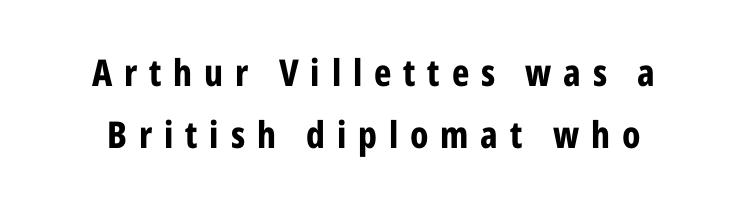
The image shows 37 px bold, condensed sans-serif type, upright; set normal line spacing (1.68x), unusually wide letter spacing (+0.32 em), not underlined; low stroke contrast and a medium x-height.
